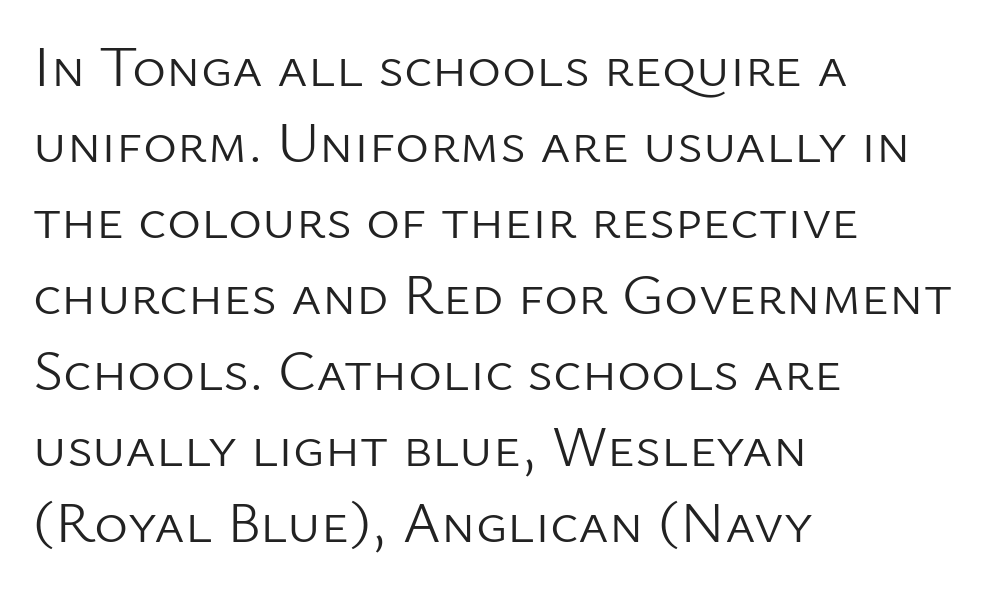
The image shows 58 px light sans-serif type, upright; set left-aligned, normal line spacing (1.31x), normal letter spacing, not underlined; low stroke contrast and a medium x-height.
